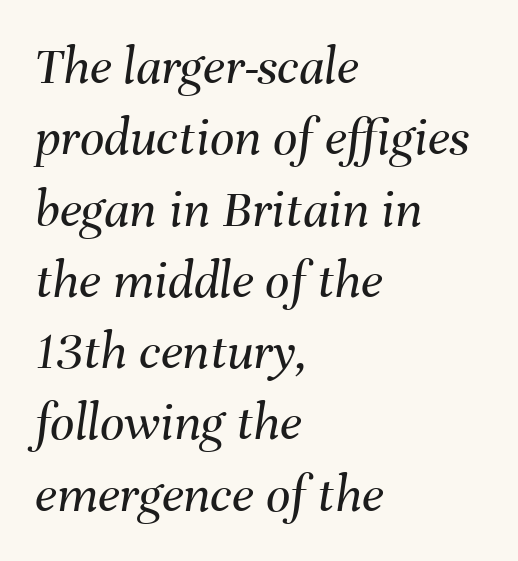
Q: Is the text bold? A: No.
Q: Is the text italic (slanted)? A: Yes, it leans right by about 8 degrees.
Q: Is the text underlined? A: No.
Q: How is the paragraph aligned? A: Left-aligned.
Q: Is the spacing between letters normal or unusually wide? A: Normal.
Q: Is the spacing between lines tight, normal or loose? A: Normal.
Q: Width (condensed, normal, or wide)? A: Normal.
Q: Stroke contrast? A: Medium.
Q: x-height? A: Medium.
Q: Monospaced? A: No.
